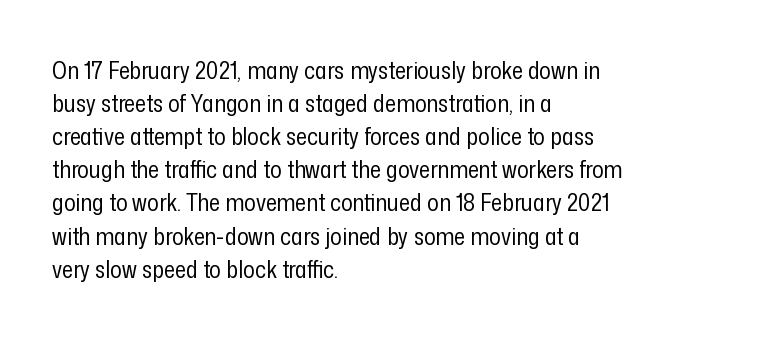
{"italic": "no", "bold": "no", "underline": "no", "align": "left", "line_spacing": "normal", "line_spacing_ratio": 1.38, "letter_spacing": "normal", "letter_spacing_em": 0.0, "glyph_px": 24}
